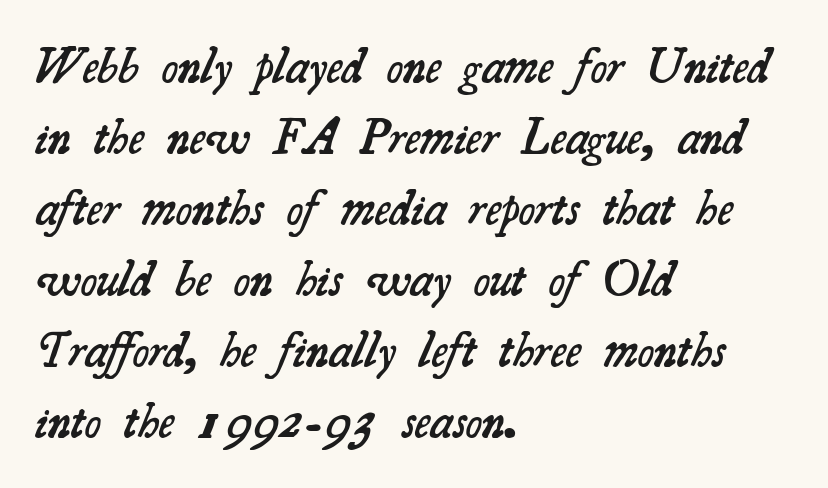
{"serif": "yes", "bold": "semi", "weight": "semibold", "width": "normal", "stroke_contrast": "medium", "x_height": "small", "monospaced": "no", "underline": "no", "align": "left", "line_spacing": "normal", "line_spacing_ratio": 1.42, "letter_spacing": "normal", "letter_spacing_em": 0.0, "glyph_px": 50}
